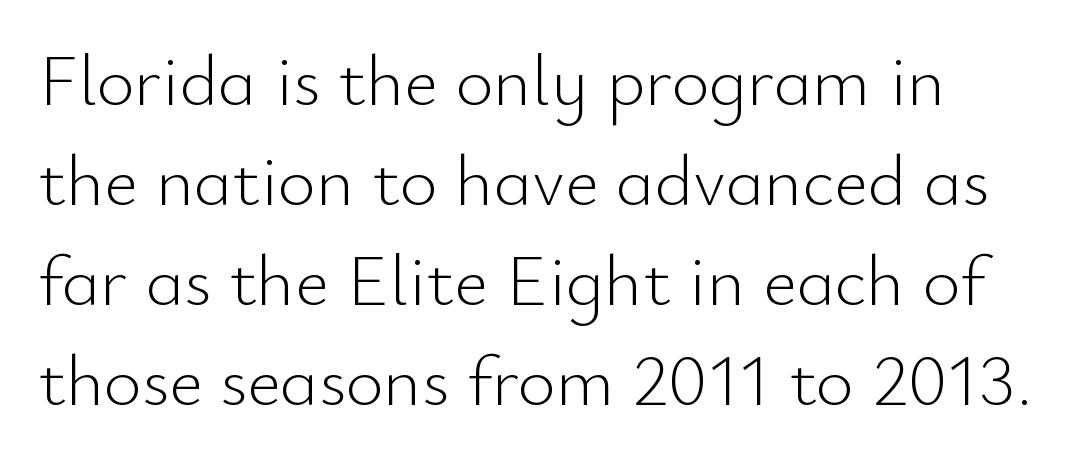
{"serif": "no", "italic": "no", "bold": "no", "weight": "light", "width": "normal", "stroke_contrast": "low", "x_height": "small", "monospaced": "no", "underline": "no", "align": "left", "line_spacing": "normal", "line_spacing_ratio": 1.37, "letter_spacing": "normal", "letter_spacing_em": 0.0, "glyph_px": 73}
